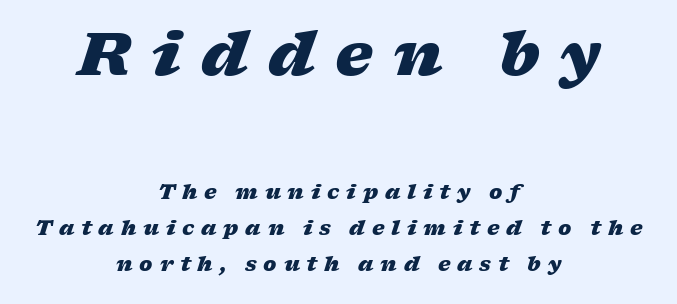
The image shows 60 px heavy, wide type, italic (leaning right); set centered, line spacing 1.79x, unusually wide letter spacing (+0.34 em), not underlined; the first (top) block is 3.0x larger; low stroke contrast and a medium x-height.
